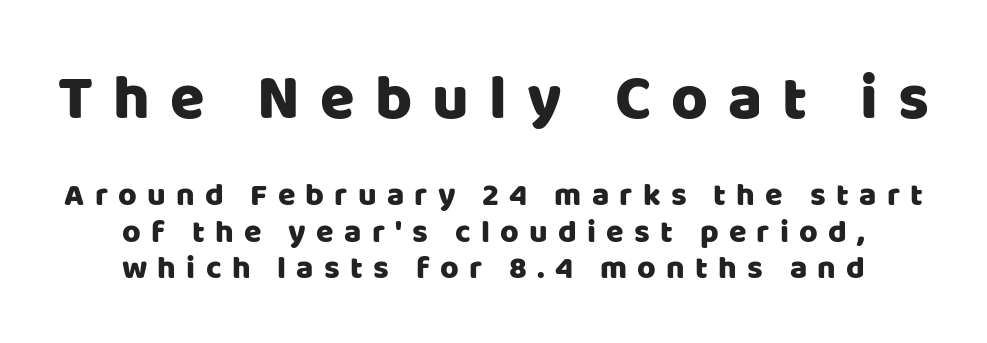
The image shows 63 px sans-serif type, upright; set centered, tight line spacing (1.14x), unusually wide letter spacing (+0.32 em), not underlined; the first (top) block is 1.97x larger; low stroke contrast and a large x-height.
